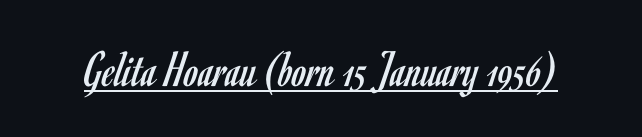
The image shows 52 px regular-weight, condensed sans-serif type; set normal letter spacing, underlined; low stroke contrast and a small x-height.
